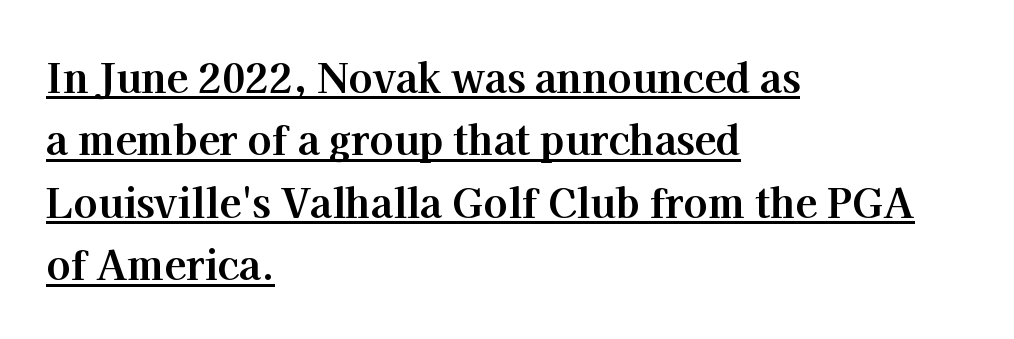
Q: Is the text bold? A: Yes.
Q: Is the text italic (slanted)? A: No, it is upright.
Q: Is the typeface a serif or a sans-serif typeface? A: Serif.
Q: Is the text underlined? A: Yes.
Q: How is the paragraph aligned? A: Left-aligned.
Q: Is the spacing between letters normal or unusually wide? A: Normal.
Q: Is the spacing between lines tight, normal or loose? A: Normal.
Q: Width (condensed, normal, or wide)? A: Normal.
Q: Stroke contrast? A: High.
Q: x-height? A: Medium.
Q: Monospaced? A: No.
